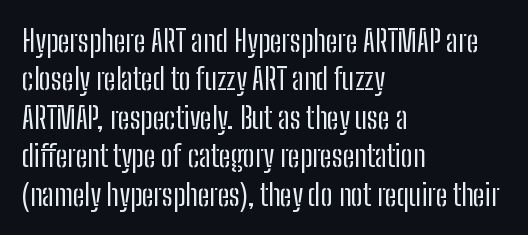
{"serif": "no", "italic": "no", "bold": "no", "weight": "regular", "width": "condensed", "stroke_contrast": "low", "x_height": "medium", "monospaced": "no", "underline": "no", "align": "left", "line_spacing": "normal", "line_spacing_ratio": 1.28, "letter_spacing": "normal", "letter_spacing_em": 0.0, "glyph_px": 30}
